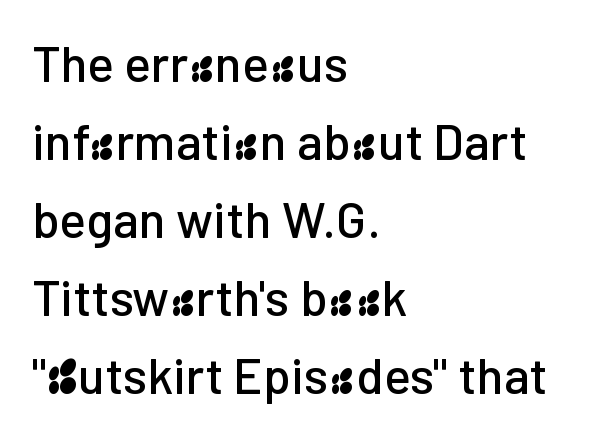
{"serif": "no", "italic": "no", "width": "normal", "stroke_contrast": "low", "x_height": "medium", "monospaced": "no", "underline": "no", "align": "left", "line_spacing": "normal", "line_spacing_ratio": 1.56, "letter_spacing": "normal", "letter_spacing_em": 0.0, "glyph_px": 50}
